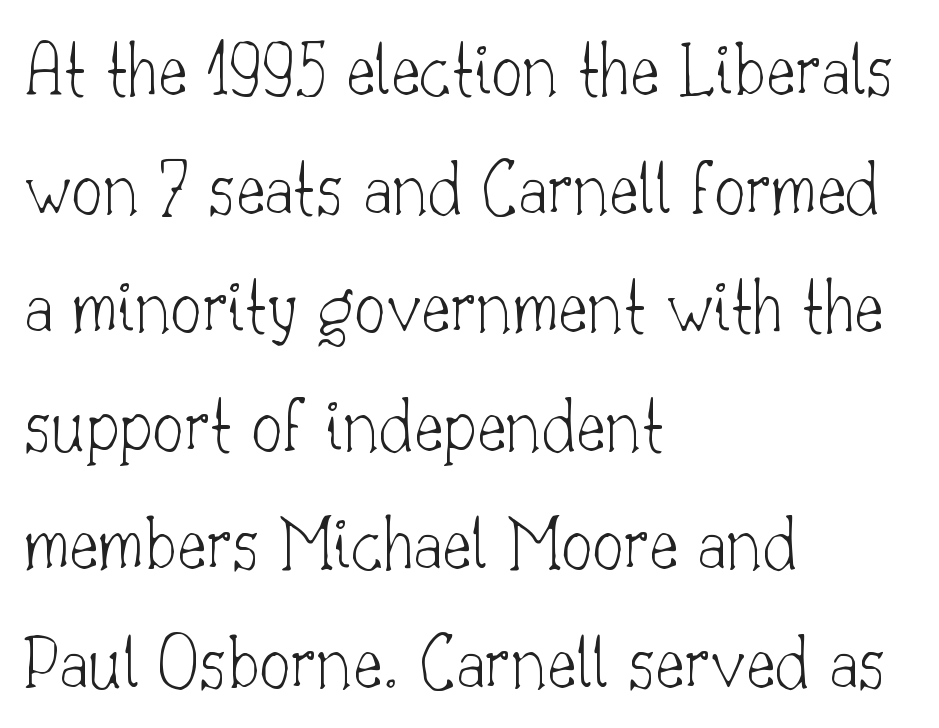
The image shows 78 px thin serif type, upright; set left-aligned, normal line spacing (1.52x), normal letter spacing, not underlined; low stroke contrast and a small x-height.
